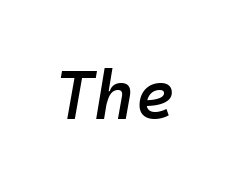
A bare baseline throughout the passage. The type is set solid horizontally, with unmodified tracking. Each letter, wide or thin by design, is forced into the same width here. Slant detected: the letters are inclined. The strokes are fattened partway — semibold, not bold.
